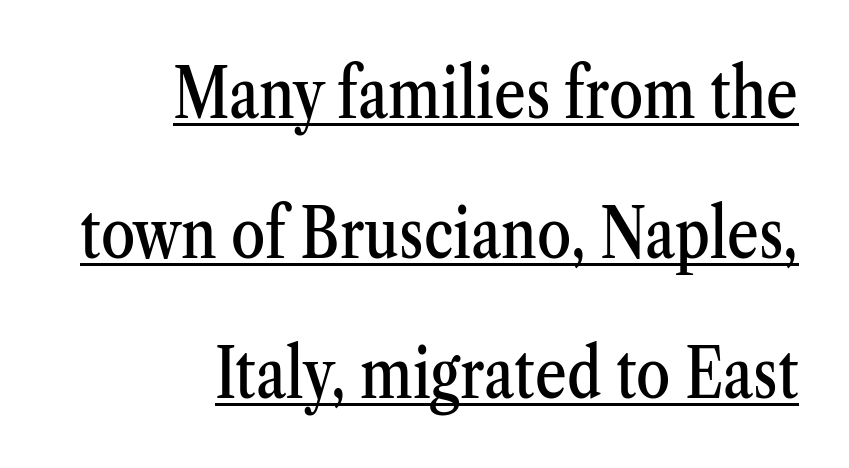
Q: Is the text italic (slanted)? A: No, it is upright.
Q: Is the typeface a serif or a sans-serif typeface? A: Serif.
Q: Is the text underlined? A: Yes.
Q: How is the paragraph aligned? A: Right-aligned.
Q: Is the spacing between letters normal or unusually wide? A: Normal.
Q: Is the spacing between lines tight, normal or loose? A: Loose.
Q: Width (condensed, normal, or wide)? A: Condensed.
Q: Stroke contrast? A: Medium.
Q: x-height? A: Medium.
Q: Monospaced? A: No.
